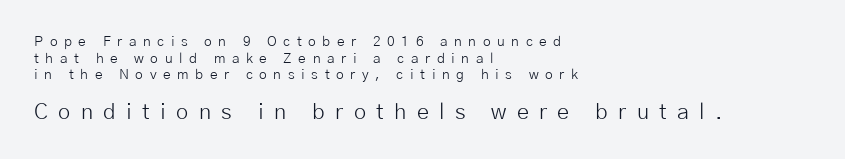
The image shows 22 px text type, upright; set left-aligned, line spacing 1.18x, unusually wide letter spacing (+0.47 em), not underlined; the second (bottom) block is 1.57x larger.
